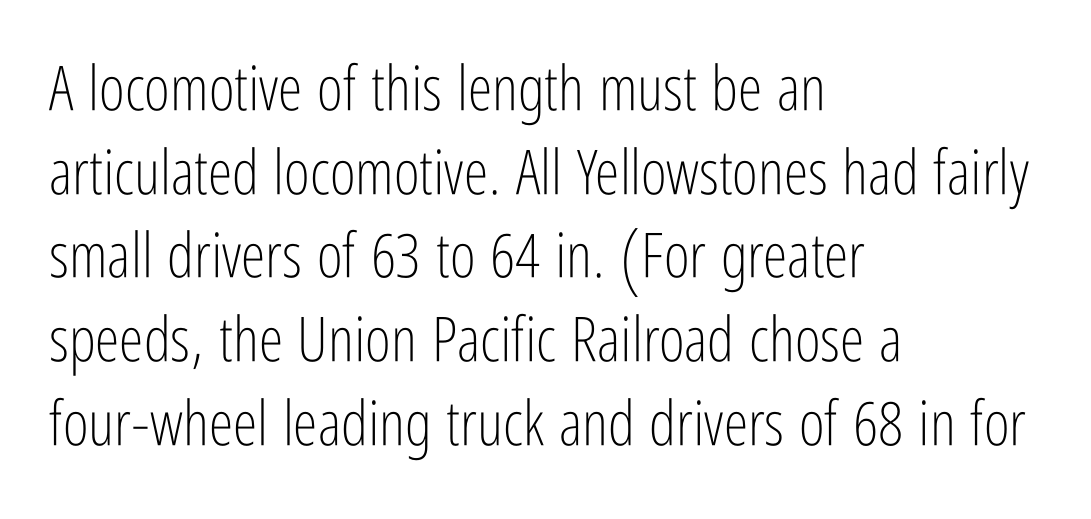
The lettering stays uniformly vertical, giving the passage a roman look. The lines in this sample share a left origin and differ only in where they stop. The letters advance in unequal steps, a hallmark of proportional type. There is no visible air inserted between adjacent glyphs.
